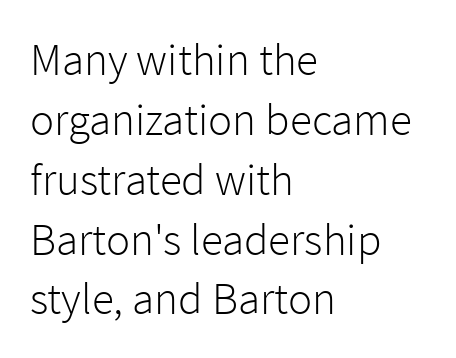
Q: Is the text bold? A: No.
Q: Is the text italic (slanted)? A: No, it is upright.
Q: Is the typeface a serif or a sans-serif typeface? A: Sans-serif.
Q: Is the text underlined? A: No.
Q: How is the paragraph aligned? A: Left-aligned.
Q: Is the spacing between letters normal or unusually wide? A: Normal.
Q: Is the spacing between lines tight, normal or loose? A: Normal.
Q: Width (condensed, normal, or wide)? A: Normal.
Q: Stroke contrast? A: Low.
Q: x-height? A: Medium.
Q: Monospaced? A: No.
